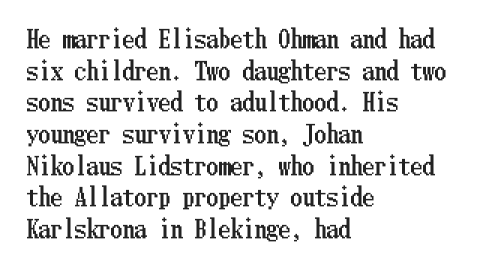
Q: Is the text italic (slanted)? A: No, it is upright.
Q: Is the text underlined? A: No.
Q: How is the paragraph aligned? A: Left-aligned.
Q: Is the spacing between letters normal or unusually wide? A: Normal.
Q: Is the spacing between lines tight, normal or loose? A: Normal.
